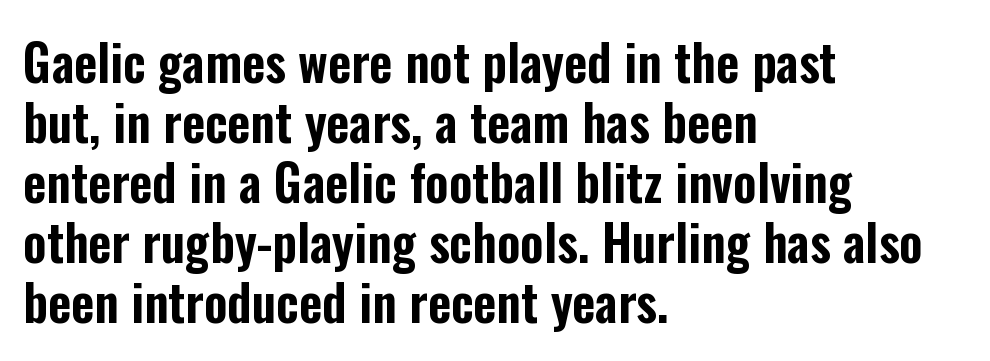
The image shows 50 px condensed sans-serif type, upright; set left-aligned, line spacing 1.2x, normal letter spacing, not underlined; low stroke contrast and a medium x-height.
